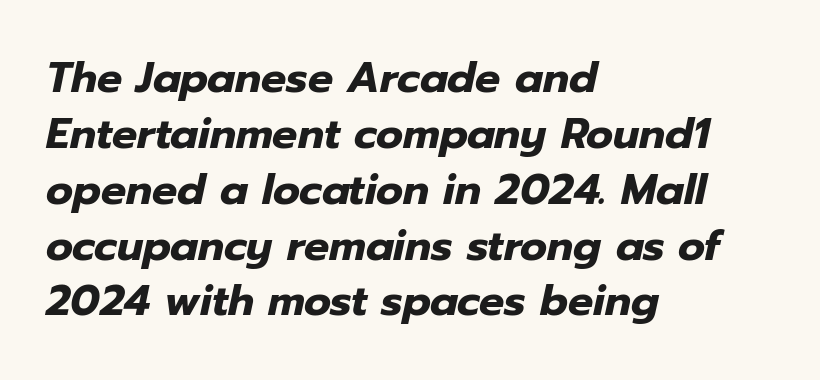
Q: Is the text bold? A: Yes.
Q: Is the text italic (slanted)? A: Yes, it leans right by about 12 degrees.
Q: Is the text underlined? A: No.
Q: How is the paragraph aligned? A: Left-aligned.
Q: Is the spacing between letters normal or unusually wide? A: Normal.
Q: Is the spacing between lines tight, normal or loose? A: Normal.
Q: Width (condensed, normal, or wide)? A: Normal.
Q: Stroke contrast? A: Low.
Q: x-height? A: Medium.
Q: Monospaced? A: No.
